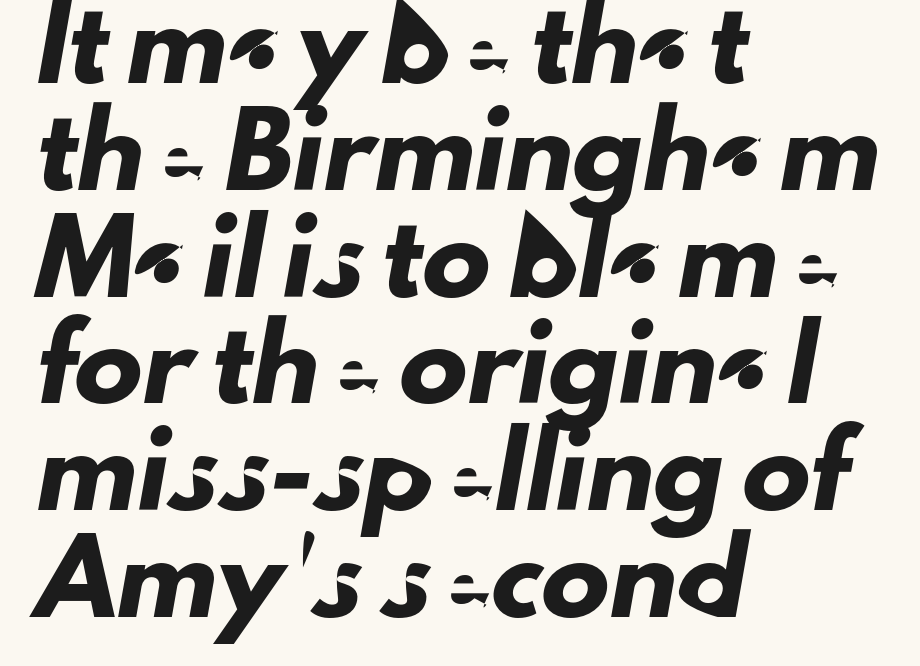
The image shows 68 px sans-serif type; set left-aligned, normal line spacing (1.57x), normal letter spacing, not underlined; low stroke contrast and a small x-height.
